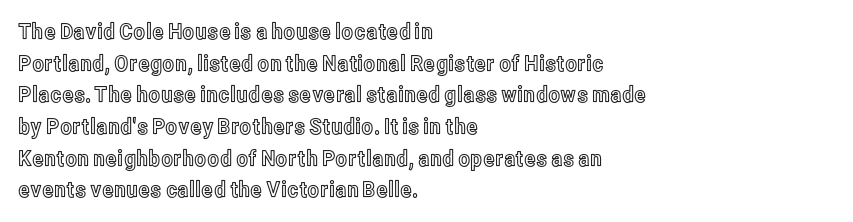
The image shows 22 px text type, upright; set left-aligned, normal line spacing (1.44x), normal letter spacing, not underlined.
